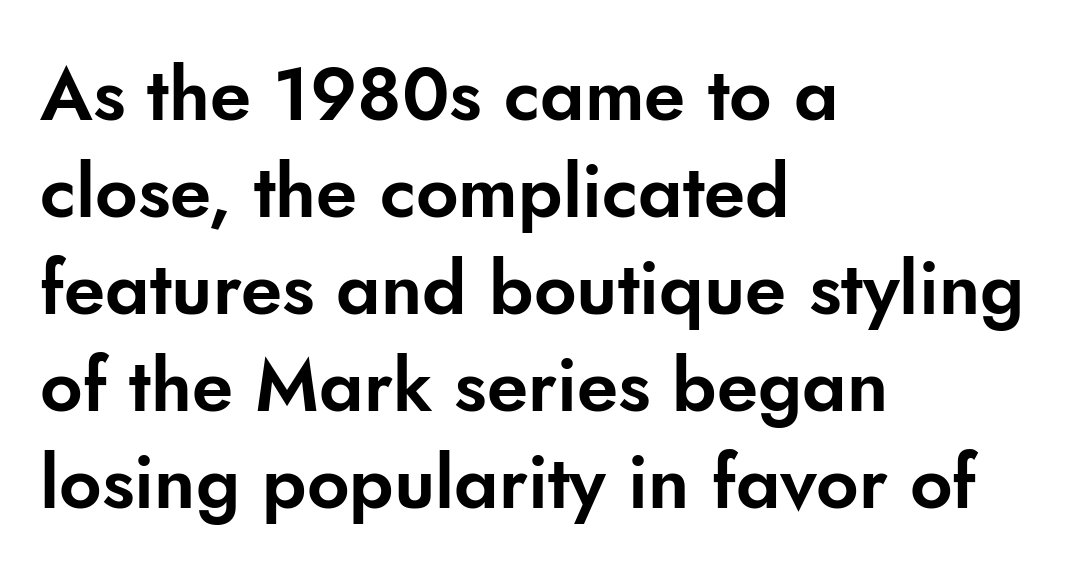
The image shows 74 px sans-serif type, upright; set left-aligned, normal line spacing (1.31x), normal letter spacing, not underlined; low stroke contrast and a small x-height.
